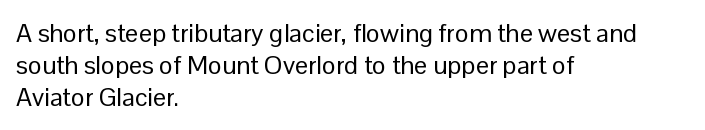
Q: Is the text bold? A: No.
Q: Is the text italic (slanted)? A: No, it is upright.
Q: Is the text underlined? A: No.
Q: How is the paragraph aligned? A: Left-aligned.
Q: Is the spacing between letters normal or unusually wide? A: Normal.
